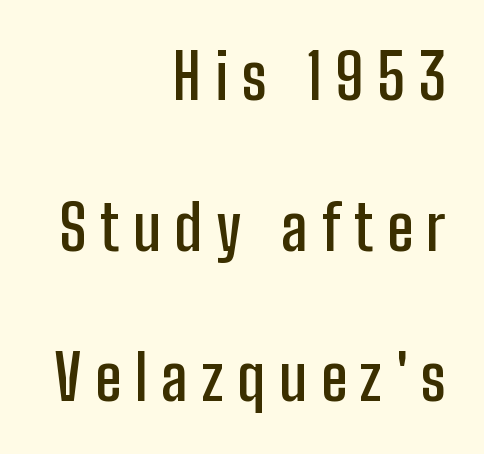
Q: Is the text bold? A: Semi-bold.
Q: Is the text italic (slanted)? A: No, it is upright.
Q: Is the typeface a serif or a sans-serif typeface? A: Sans-serif.
Q: Is the text underlined? A: No.
Q: How is the paragraph aligned? A: Right-aligned.
Q: Is the spacing between letters normal or unusually wide? A: Unusually wide.
Q: Is the spacing between lines tight, normal or loose? A: Loose.
Q: Width (condensed, normal, or wide)? A: Condensed.
Q: Stroke contrast? A: Low.
Q: x-height? A: Medium.
Q: Monospaced? A: No.
